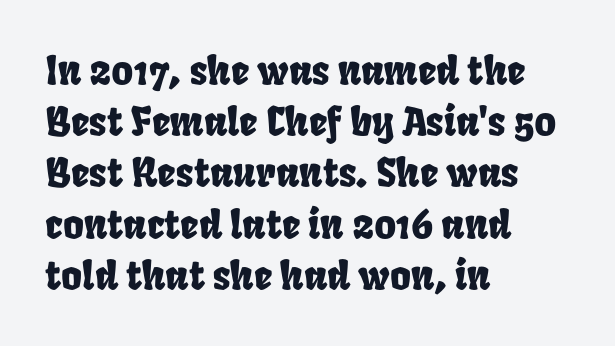
The image shows 40 px condensed type; set left-aligned, normal line spacing (1.28x), normal letter spacing, not underlined; low stroke contrast and a large x-height.
